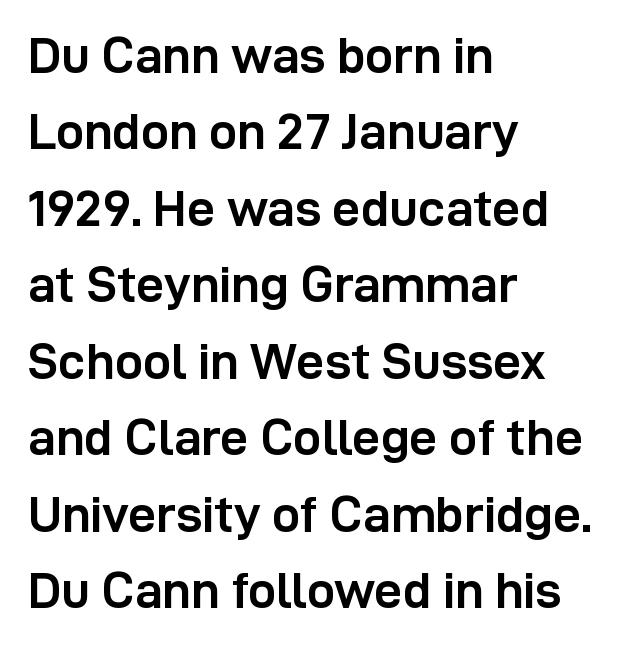
{"serif": "no", "italic": "no", "bold": "yes", "weight": "semibold", "width": "normal", "stroke_contrast": "low", "x_height": "medium", "monospaced": "no", "underline": "no", "align": "left", "line_spacing": "normal", "line_spacing_ratio": 1.53, "letter_spacing": "normal", "letter_spacing_em": 0.0, "glyph_px": 50}
